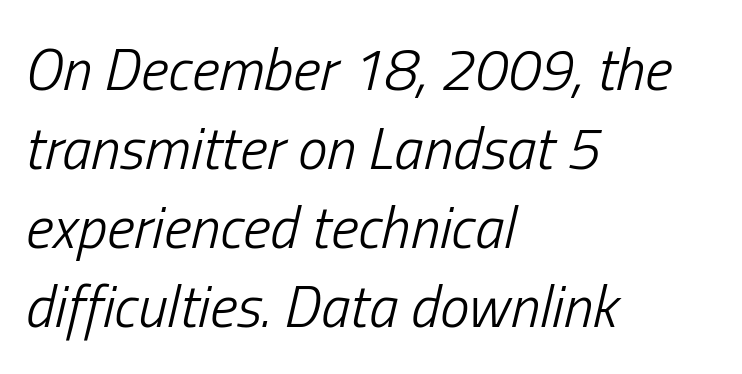
Does the copy run flush right? No — it runs flush left. The foot of each line stays bare and open. Varying glyph widths throughout — classic text-font behaviour. Yep, that's italic — everything's leaning. Vertically, the passage feels balanced, rows spaced as you'd expect. Students, note that the glyphs here touch the page at normal intervals.
